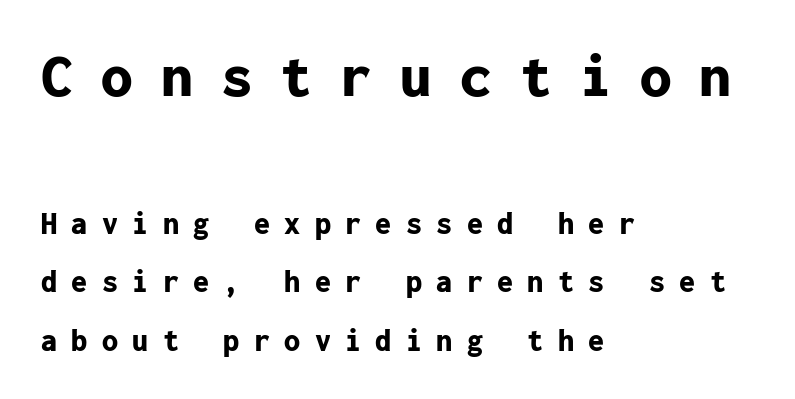
Q: Is the text bold? A: Yes.
Q: Is the text italic (slanted)? A: No, it is upright.
Q: Is the typeface a serif or a sans-serif typeface? A: Sans-serif.
Q: Is the text underlined? A: No.
Q: How is the paragraph aligned? A: Left-aligned.
Q: Is the spacing between letters normal or unusually wide? A: Unusually wide.
Q: Which block of text is set in a larger size, the first (top) or the second (bottom)? A: The first (top) one.
Q: Width (condensed, normal, or wide)? A: Normal.
Q: Stroke contrast? A: Low.
Q: x-height? A: Medium.
Q: Monospaced? A: Yes.
